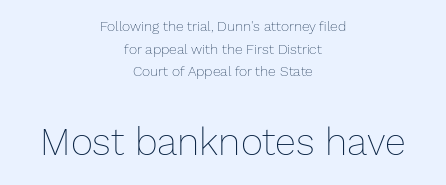
Q: Is the text bold? A: No.
Q: Is the text italic (slanted)? A: No, it is upright.
Q: Is the text underlined? A: No.
Q: How is the paragraph aligned? A: Centered.
Q: Is the spacing between letters normal or unusually wide? A: Normal.
Q: Is the spacing between lines tight, normal or loose? A: Normal.
Q: Which block of text is set in a larger size, the first (top) or the second (bottom)? A: The second (bottom) one.
Q: Width (condensed, normal, or wide)? A: Normal.
Q: Stroke contrast? A: Low.
Q: x-height? A: Medium.
Q: Monospaced? A: No.
